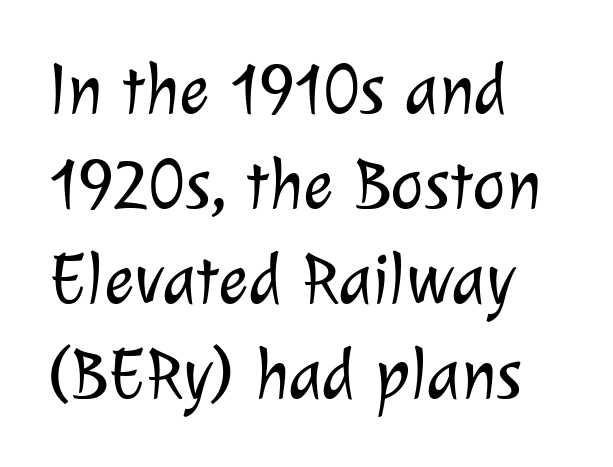
Q: Is the text bold? A: No.
Q: Is the typeface a serif or a sans-serif typeface? A: Sans-serif.
Q: Is the text underlined? A: No.
Q: How is the paragraph aligned? A: Left-aligned.
Q: Is the spacing between letters normal or unusually wide? A: Normal.
Q: Is the spacing between lines tight, normal or loose? A: Normal.
Q: Width (condensed, normal, or wide)? A: Normal.
Q: Stroke contrast? A: Low.
Q: x-height? A: Medium.
Q: Monospaced? A: No.
